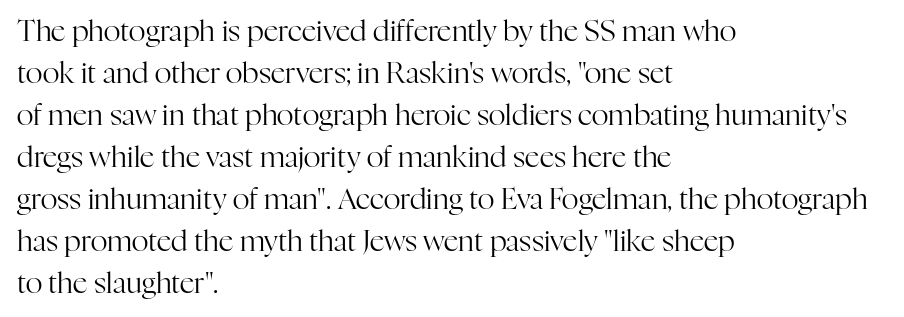
These lines were composed using upright roman letters. The strokes carry an ordinary text weight at most. Typographically, this falls in the serif category. How are the letters spaced? Ordinarily, with no added tracking. Looks like regular typesetting: each glyph gets only the width it needs. If you drew a ruler down the left edge, every line would touch it.
